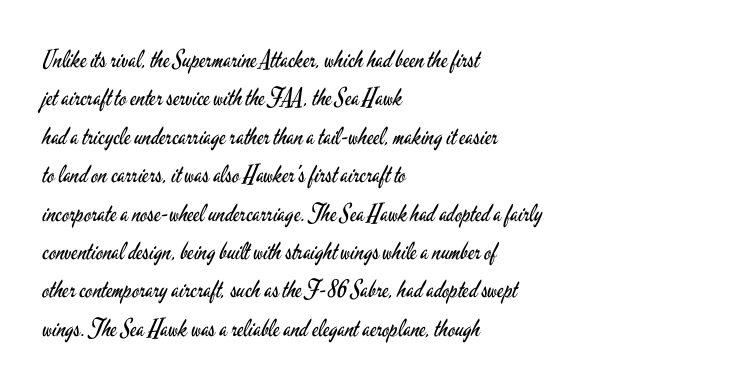
Q: Is the text bold? A: No.
Q: Is the text italic (slanted)? A: Yes.
Q: Is the text underlined? A: No.
Q: How is the paragraph aligned? A: Left-aligned.
Q: Is the spacing between letters normal or unusually wide? A: Normal.
Q: Is the spacing between lines tight, normal or loose? A: Normal.
